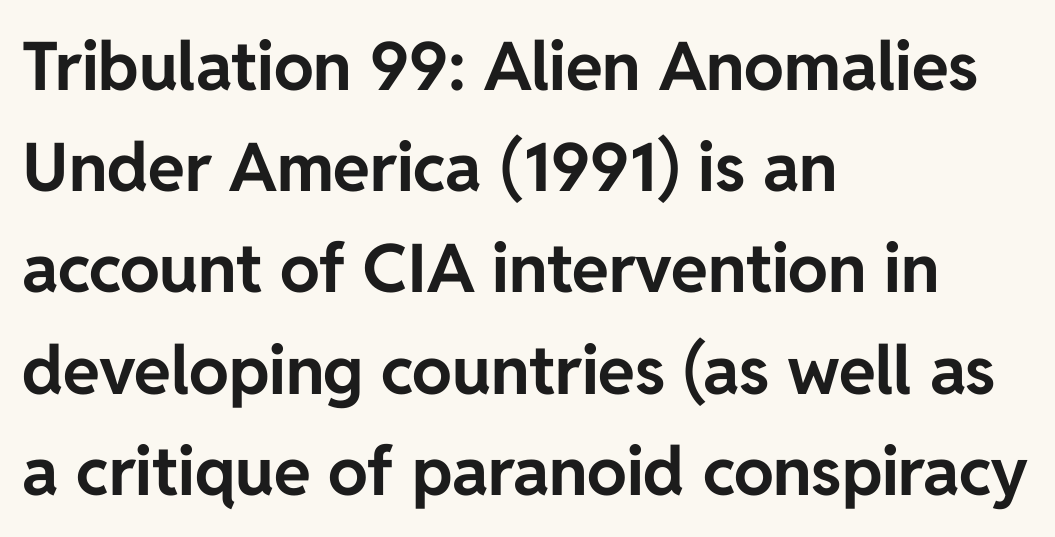
Quick note: interline space is typical. The glyphs in this specimen are sans serif. Is this a fixed-width face? No — the glyphs have proportional, varying widths. Heavy-handed strokes throughout: this text is bold. The passage is arranged the way most books set body copy — flush left.
